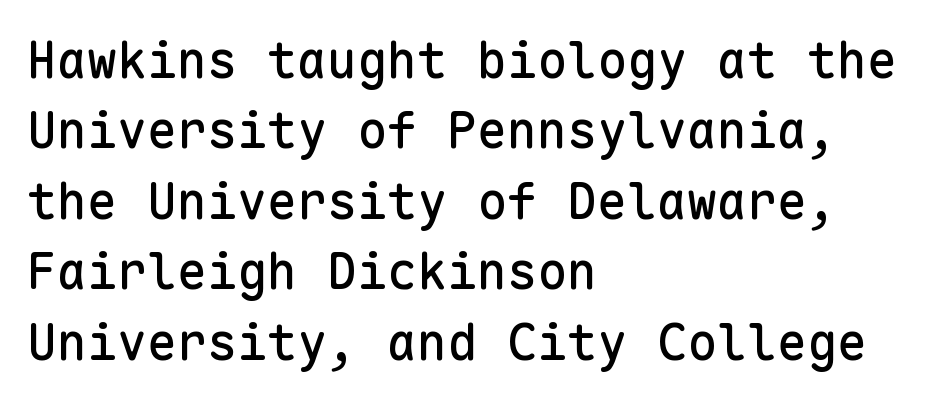
Q: Is the text italic (slanted)? A: No, it is upright.
Q: Is the typeface a serif or a sans-serif typeface? A: Sans-serif.
Q: Is the text underlined? A: No.
Q: How is the paragraph aligned? A: Left-aligned.
Q: Is the spacing between letters normal or unusually wide? A: Normal.
Q: Is the spacing between lines tight, normal or loose? A: Normal.
Q: Width (condensed, normal, or wide)? A: Normal.
Q: Stroke contrast? A: Low.
Q: x-height? A: Medium.
Q: Monospaced? A: Yes.
